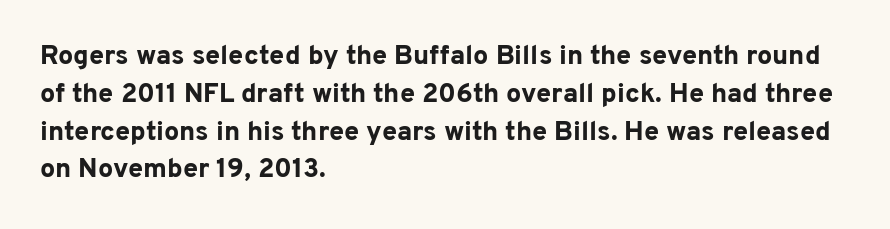
Q: Is the text bold? A: Yes.
Q: Is the text italic (slanted)? A: No, it is upright.
Q: Is the text underlined? A: No.
Q: How is the paragraph aligned? A: Left-aligned.
Q: Is the spacing between letters normal or unusually wide? A: Normal.
Q: Is the spacing between lines tight, normal or loose? A: Normal.
